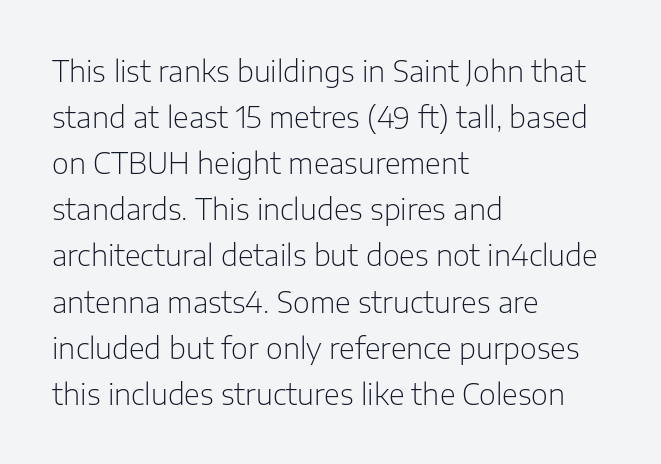
Compared with typical paragraphs, the rows here are spaced about the same. A clean baseline with only descenders dipping below it. You could not count columns in this text — the font is proportionally spaced. In terms of posture, this sample is upright. This is sans-serif lettering, the kind often seen on screens and signage.
